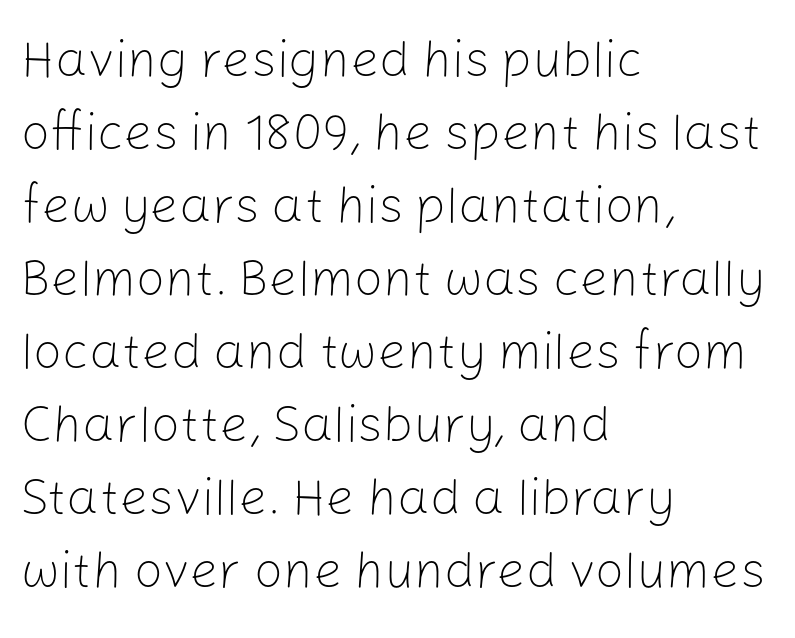
Q: Is the text bold? A: No.
Q: Is the text italic (slanted)? A: No, it is upright.
Q: Is the typeface a serif or a sans-serif typeface? A: Sans-serif.
Q: Is the text underlined? A: No.
Q: How is the paragraph aligned? A: Left-aligned.
Q: Is the spacing between letters normal or unusually wide? A: Normal.
Q: Is the spacing between lines tight, normal or loose? A: Normal.
Q: Width (condensed, normal, or wide)? A: Normal.
Q: Stroke contrast? A: Low.
Q: x-height? A: Medium.
Q: Monospaced? A: No.
